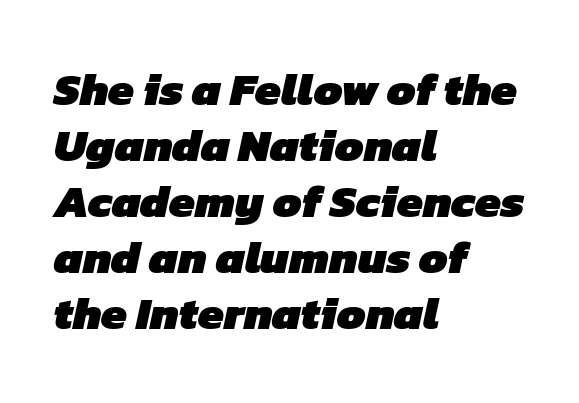
The space directly below the letters is spotless. The sample has been set heavy, in full bold. The glyphs in this specimen are sans serif. Note the varied advance widths — an 'i' is clearly narrower than an 'm'.
